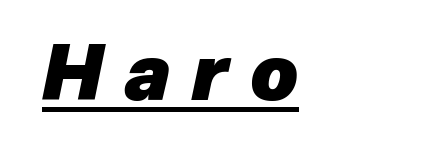
{"italic": "yes", "lean": "right", "slant_degrees": 12, "bold": "yes", "weight": "heavy", "width": "normal", "stroke_contrast": "low", "x_height": "medium", "monospaced": "no", "underline": "yes", "letter_spacing": "wide", "letter_spacing_em": 0.29, "glyph_px": 75}
